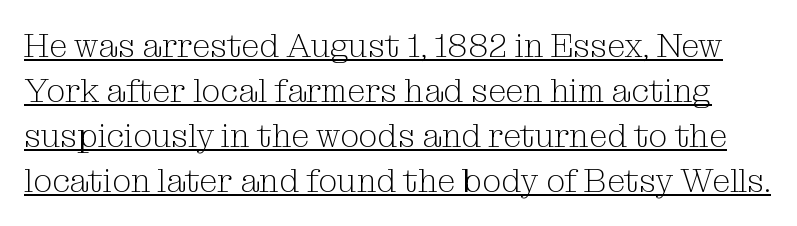
The image shows 33 px light serif type, upright; set normal line spacing (1.36x), normal letter spacing, underlined; medium stroke contrast and a medium x-height.
